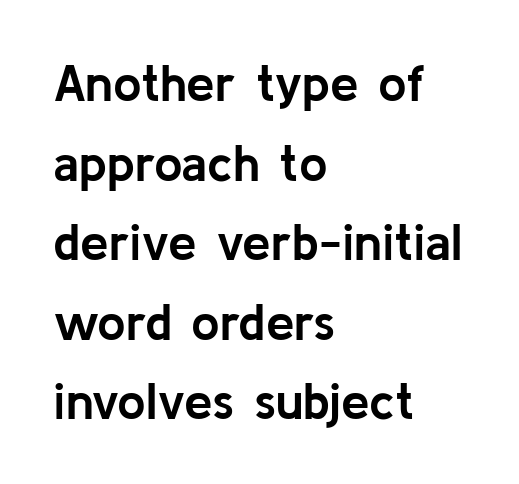
{"serif": "no", "italic": "no", "bold": "yes", "weight": "semibold", "width": "normal", "stroke_contrast": "low", "x_height": "medium", "monospaced": "no", "underline": "no", "align": "left", "line_spacing": "normal", "line_spacing_ratio": 1.56, "letter_spacing": "normal", "letter_spacing_em": 0.0, "glyph_px": 51}
